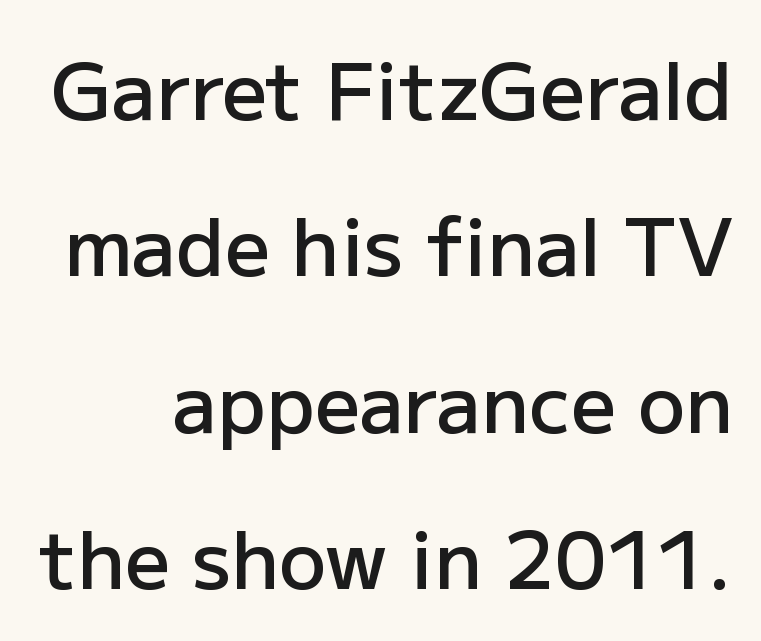
The image shows 79 px semibold sans-serif type, upright; set loose line spacing (1.98x), normal letter spacing, not underlined; low stroke contrast and a medium x-height.
